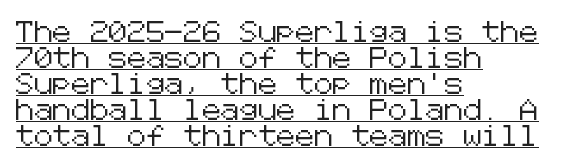
The image shows 21 px text type, upright; set left-aligned, line spacing 1.24x, normal letter spacing, underlined.
